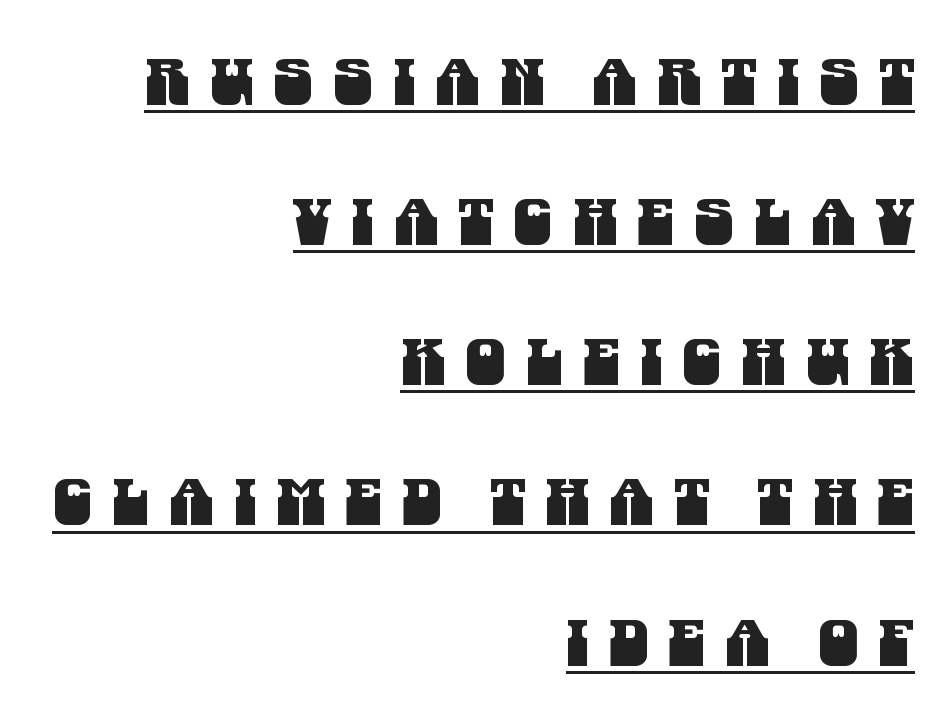
Q: Is the typeface a serif or a sans-serif typeface? A: Sans-serif.
Q: Is the text underlined? A: Yes.
Q: How is the paragraph aligned? A: Right-aligned.
Q: Is the spacing between letters normal or unusually wide? A: Unusually wide.
Q: Is the spacing between lines tight, normal or loose? A: Loose.
Q: Width (condensed, normal, or wide)? A: Condensed.
Q: Stroke contrast? A: Medium.
Q: x-height? A: Large.
Q: Monospaced? A: No.
